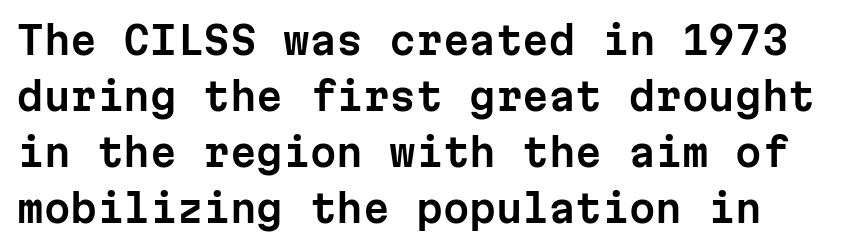
{"serif": "no", "italic": "no", "width": "normal", "stroke_contrast": "low", "x_height": "medium", "monospaced": "yes", "underline": "no", "line_spacing": "normal", "line_spacing_ratio": 1.47, "letter_spacing": "normal", "letter_spacing_em": 0.0, "glyph_px": 38}
